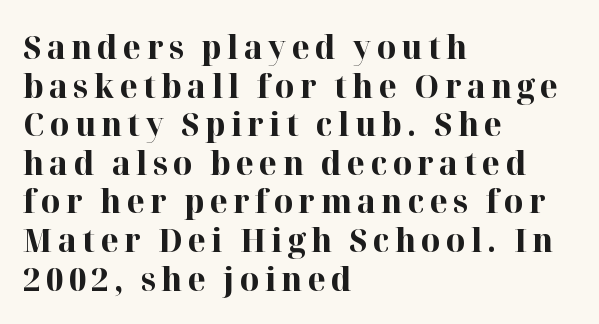
The baseline area is clear. Upright lettering throughout. Proportional: the letters do not fall into vertical columns. Caption: bold face, heavy strokes. Where is the straight margin? On the left. Letterform terminals end in serifs throughout the passage.
